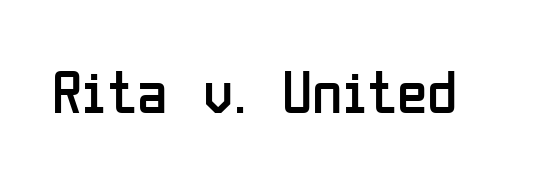
Q: Is the text bold? A: No.
Q: Is the text italic (slanted)? A: No, it is upright.
Q: Is the typeface a serif or a sans-serif typeface? A: Sans-serif.
Q: Is the text underlined? A: No.
Q: Is the spacing between letters normal or unusually wide? A: Normal.
Q: Width (condensed, normal, or wide)? A: Condensed.
Q: Stroke contrast? A: Low.
Q: x-height? A: Medium.
Q: Monospaced? A: No.
